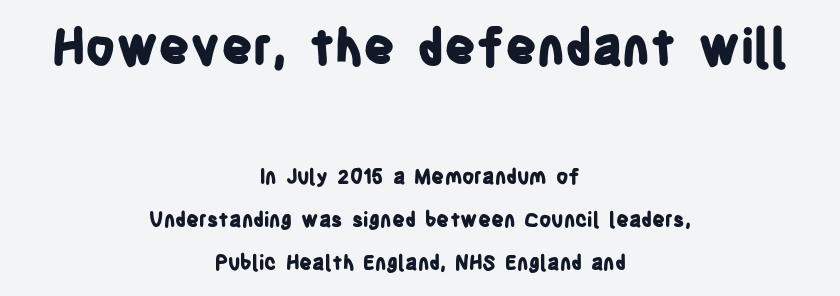
{"serif": "no", "italic": "no", "bold": "yes", "weight": "bold", "width": "condensed", "stroke_contrast": "low", "x_height": "large", "monospaced": "no", "underline": "no", "align": "center", "line_spacing": "loose", "line_spacing_ratio": 2.14, "letter_spacing": "normal", "letter_spacing_em": 0.0, "larger_block": "first", "size_ratio": 2.45, "glyph_px": 49}
